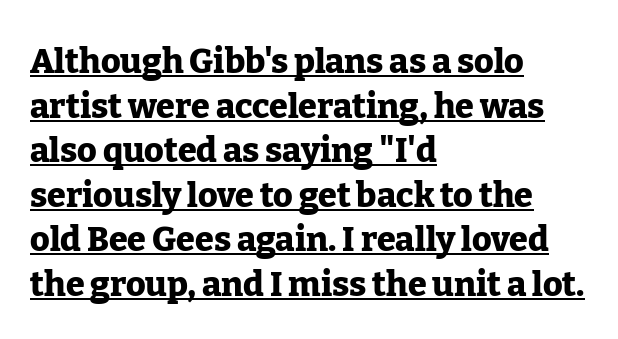
A typesetter would call this proportional, since set widths differ per character. A typographer would call this underscored text. The line-height multiplier appears to be the usual default. Short and long lines alike share a common starting point at left.
